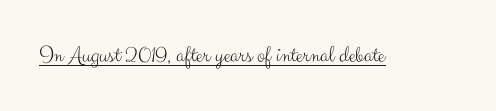
The image shows 24 px text type; set normal letter spacing, underlined.
